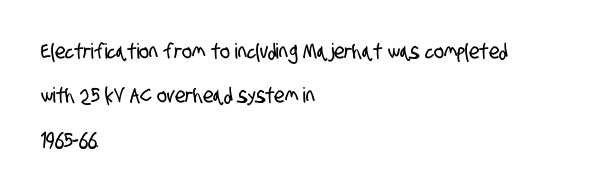
Honestly, the rows look like they've been pulled way apart. Visually the block forms a straight wall on the left and a jagged coastline on the right. Does extra space separate the letters? No, they use regular spacing. Letters rest on an invisible, unmarked baseline.
